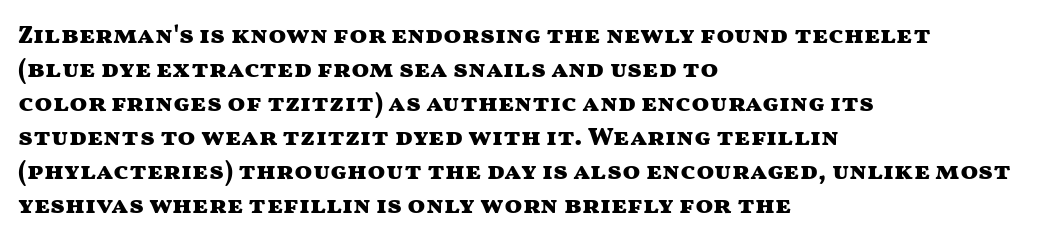
{"italic": "no", "bold": "yes", "underline": "no", "align": "left", "line_spacing": "normal", "line_spacing_ratio": 1.31, "letter_spacing": "normal", "letter_spacing_em": 0.0, "glyph_px": 26}
